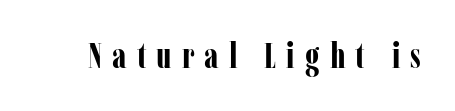
{"serif": "yes", "italic": "no", "bold": "yes", "weight": "bold", "width": "condensed", "stroke_contrast": "low", "x_height": "medium", "monospaced": "no", "underline": "no", "letter_spacing": "wide", "letter_spacing_em": 0.29, "glyph_px": 35}
